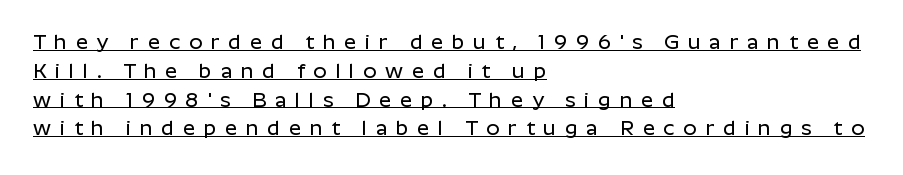
The image shows 21 px text type, upright; set left-aligned, normal line spacing (1.37x), unusually wide letter spacing (+0.42 em), underlined.
